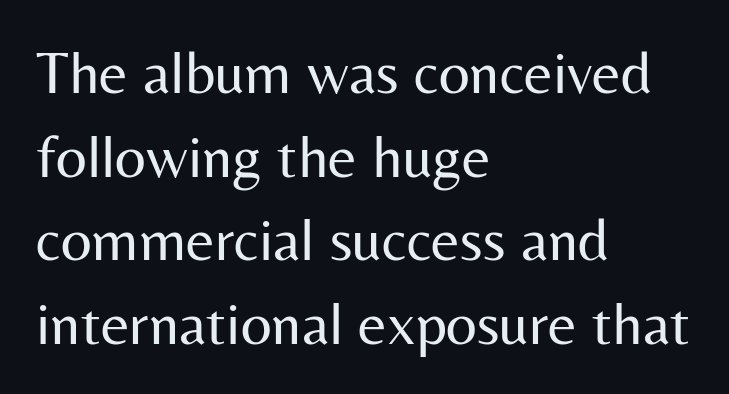
{"serif": "no", "italic": "no", "bold": "no", "weight": "regular", "width": "normal", "stroke_contrast": "medium", "x_height": "medium", "monospaced": "no", "underline": "no", "align": "left", "line_spacing": "normal", "line_spacing_ratio": 1.37, "letter_spacing": "normal", "letter_spacing_em": 0.0, "glyph_px": 61}
